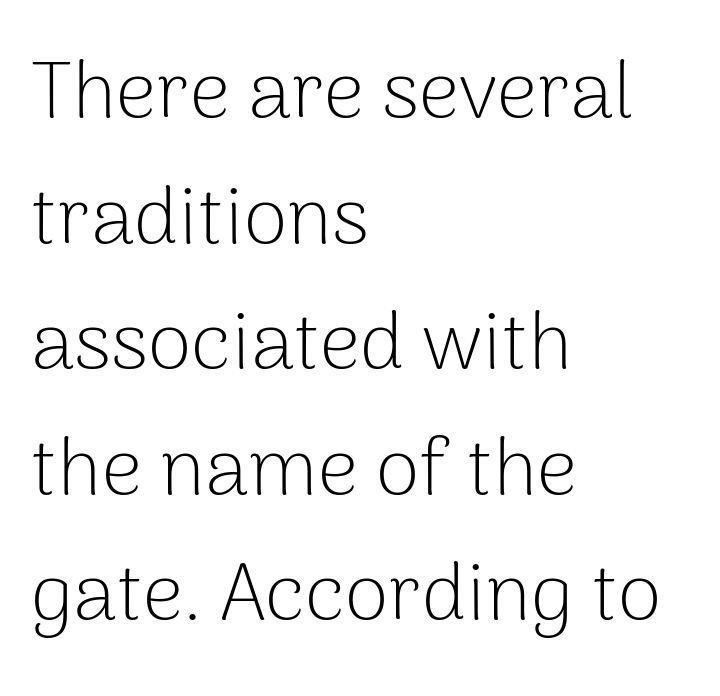
Nobody touched the tracking dial on this one. This is sans-serif lettering, the kind often seen on screens and signage. The space beneath each line is pristine and unruled. The font sits on the lighter half of the weight spectrum, regular included. Here the designer chose a conventional face with non-uniform glyph widths.
